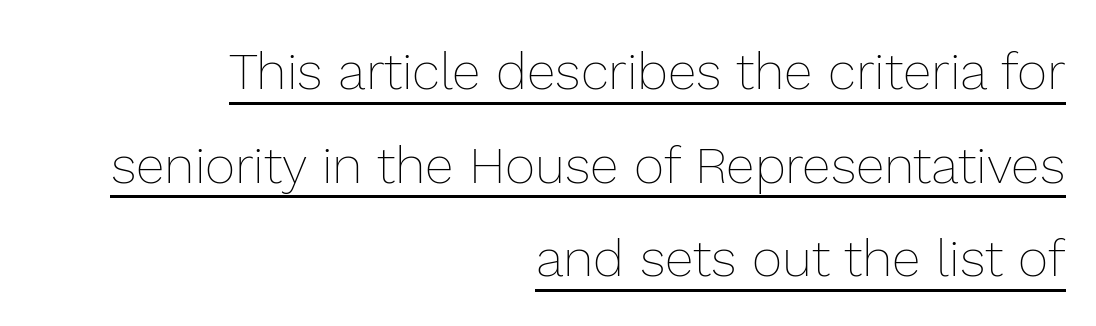
{"italic": "no", "bold": "no", "weight": "thin", "width": "normal", "x_height": "medium", "monospaced": "no", "underline": "yes", "align": "right", "line_spacing_ratio": 1.8, "letter_spacing": "normal", "letter_spacing_em": 0.0, "glyph_px": 52}
